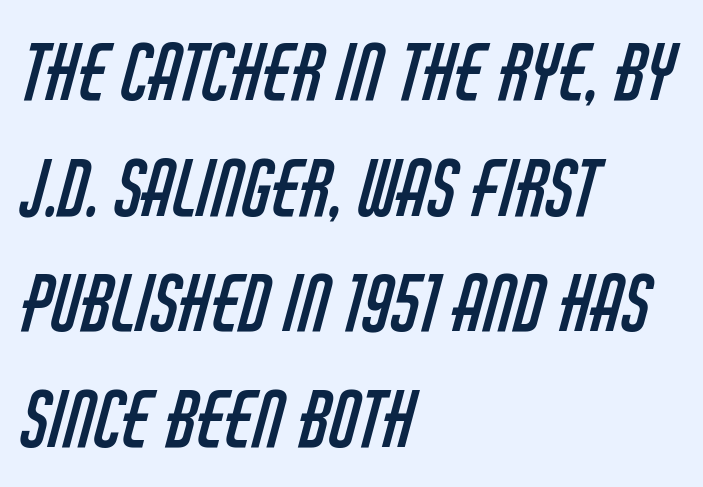
{"serif": "no", "bold": "no", "weight": "regular", "width": "condensed", "stroke_contrast": "low", "x_height": "large", "monospaced": "no", "underline": "no", "align": "left", "line_spacing": "normal", "line_spacing_ratio": 1.52, "letter_spacing": "normal", "letter_spacing_em": 0.0, "glyph_px": 76}
